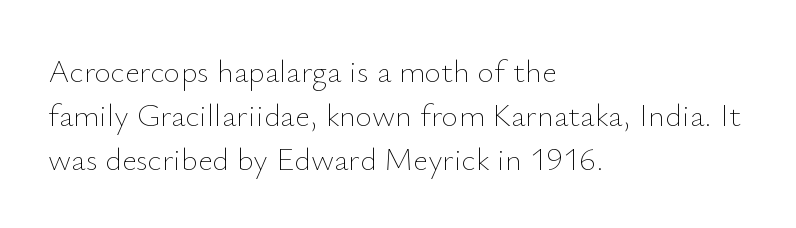
Character widths vary here, with narrow letters taking less room than wide ones. Just letters on the line, the space beneath them empty. Compared with typical paragraphs, the rows here are spaced about the same. Every row of glyphs begins at an identical x-position on the left.
